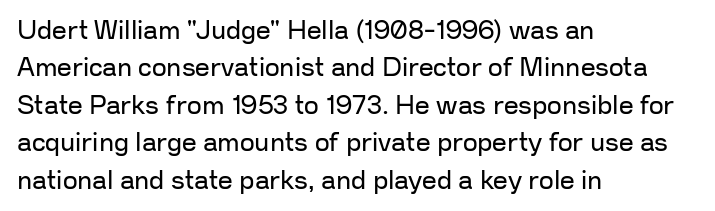
The image shows 26 px text type, upright; set left-aligned, normal line spacing (1.44x), normal letter spacing, not underlined.
